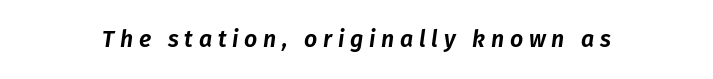
The image shows 23 px text type, italic (leaning right); set unusually wide letter spacing (+0.25 em), not underlined.
